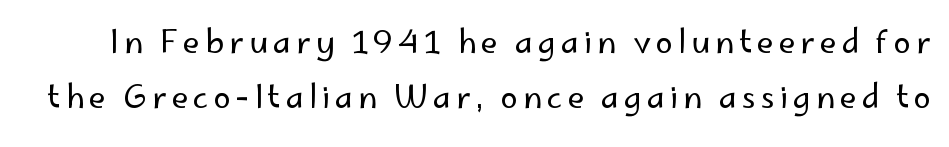
Q: Is the text bold? A: No.
Q: Is the text italic (slanted)? A: No, it is upright.
Q: Is the typeface a serif or a sans-serif typeface? A: Sans-serif.
Q: Is the text underlined? A: No.
Q: Width (condensed, normal, or wide)? A: Normal.
Q: Stroke contrast? A: Low.
Q: x-height? A: Small.
Q: Monospaced? A: No.
